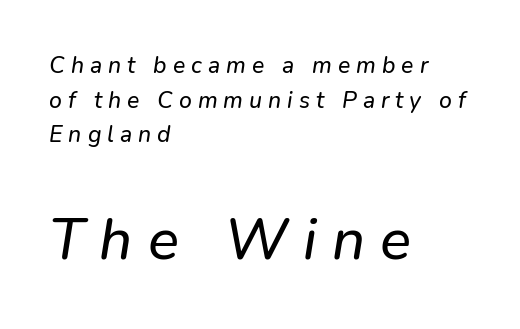
Q: Is the typeface a serif or a sans-serif typeface? A: Sans-serif.
Q: Is the text underlined? A: No.
Q: How is the paragraph aligned? A: Left-aligned.
Q: Is the spacing between letters normal or unusually wide? A: Unusually wide.
Q: Is the spacing between lines tight, normal or loose? A: Normal.
Q: Which block of text is set in a larger size, the first (top) or the second (bottom)? A: The second (bottom) one.
Q: Width (condensed, normal, or wide)? A: Normal.
Q: Stroke contrast? A: Low.
Q: x-height? A: Medium.
Q: Monospaced? A: No.
